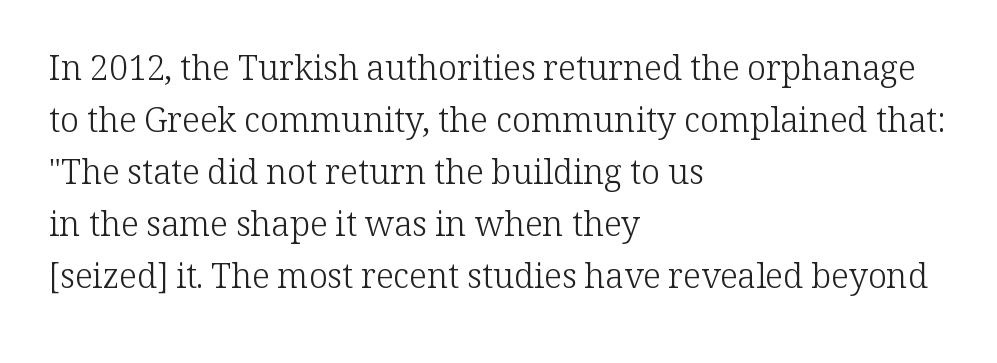
The image shows 34 px light serif type, upright; set left-aligned, normal line spacing (1.53x), normal letter spacing, not underlined; low stroke contrast and a medium x-height.
